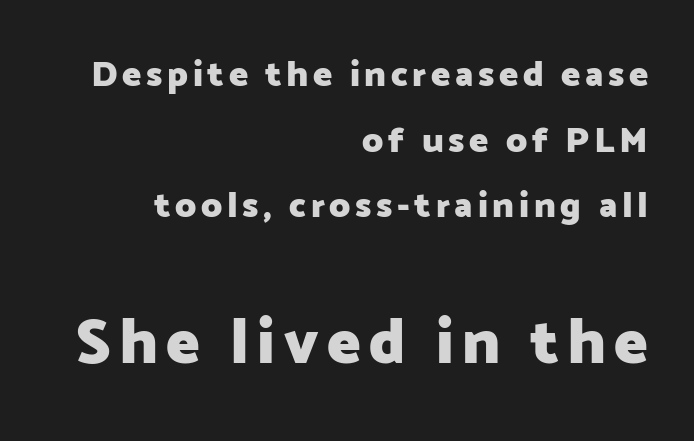
The image shows 63 px heavy sans-serif type, upright; set right-aligned, line spacing 1.82x, not underlined; the second (bottom) block is 1.75x larger; low stroke contrast and a medium x-height.
